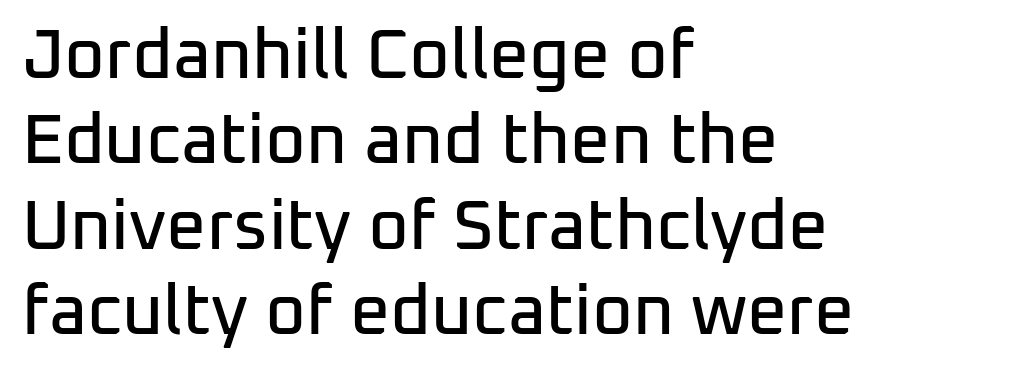
Q: Is the text italic (slanted)? A: No, it is upright.
Q: Is the typeface a serif or a sans-serif typeface? A: Sans-serif.
Q: Is the text underlined? A: No.
Q: How is the paragraph aligned? A: Left-aligned.
Q: Is the spacing between letters normal or unusually wide? A: Normal.
Q: Width (condensed, normal, or wide)? A: Normal.
Q: Stroke contrast? A: Low.
Q: x-height? A: Medium.
Q: Monospaced? A: No.
